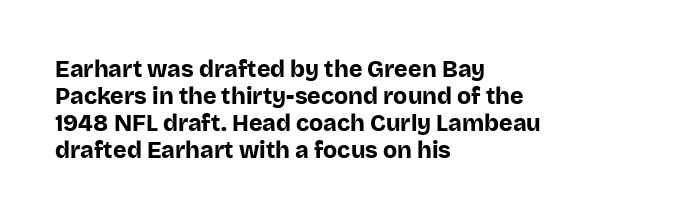
{"italic": "no", "bold": "yes", "underline": "no", "align": "left", "line_spacing_ratio": 1.18, "letter_spacing": "normal", "letter_spacing_em": 0.0, "glyph_px": 23}
